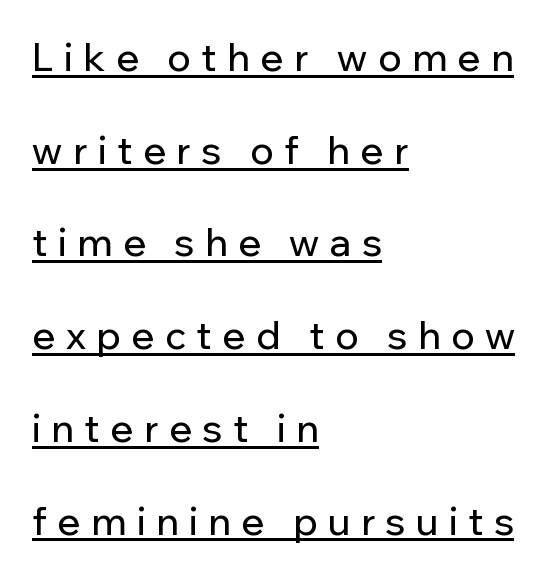
Q: Is the text italic (slanted)? A: No, it is upright.
Q: Is the typeface a serif or a sans-serif typeface? A: Sans-serif.
Q: Is the text underlined? A: Yes.
Q: How is the paragraph aligned? A: Left-aligned.
Q: Is the spacing between letters normal or unusually wide? A: Unusually wide.
Q: Is the spacing between lines tight, normal or loose? A: Loose.
Q: Width (condensed, normal, or wide)? A: Normal.
Q: Stroke contrast? A: Low.
Q: x-height? A: Medium.
Q: Monospaced? A: No.
